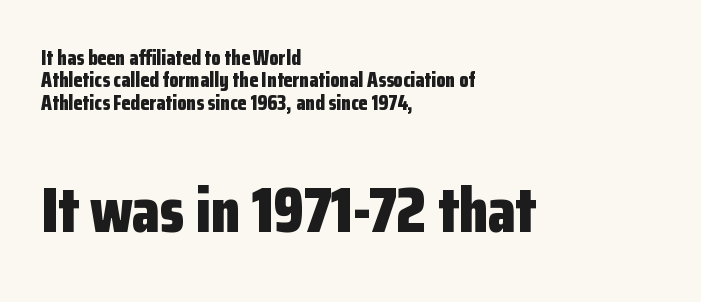
Any mark beneath the type? The region is blank. Reading top to bottom, the characters get bigger at the block break. These lines keep a tight, regular rhythm from letter to letter. This is the regular roman posture of the typeface.
